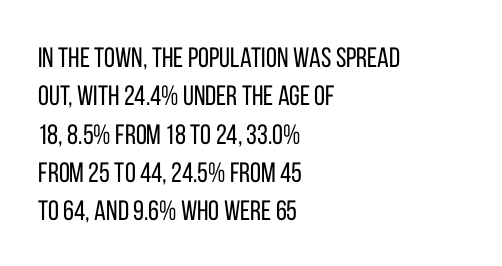
Spacing verdict: proportional, widths tailored to each character. Ink coverage per letter is moderate at most. The area under the type is left untouched. The typesetter chose a ragged-right arrangement here.
